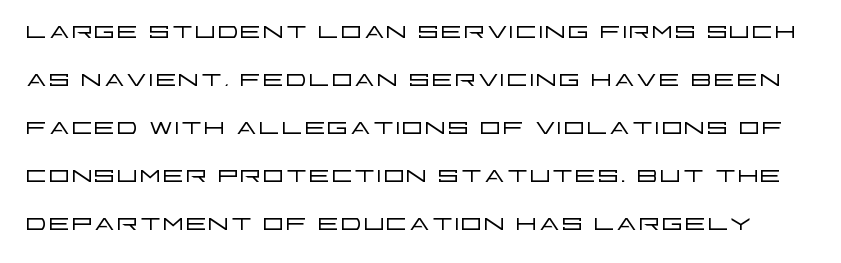
The image shows 34 px light, wide sans-serif type, upright; set normal line spacing (1.41x), normal letter spacing, not underlined; low stroke contrast and a large x-height.
